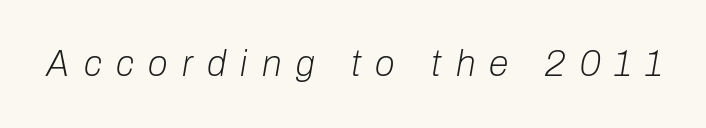
{"italic": "yes", "lean": "right", "slant_degrees": 10, "bold": "no", "weight": "light", "width": "normal", "stroke_contrast": "low", "x_height": "medium", "monospaced": "no", "underline": "no", "letter_spacing": "wide", "letter_spacing_em": 0.4, "glyph_px": 36}
